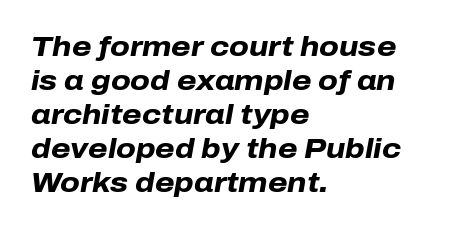
{"italic": "yes", "lean": "right", "slant_degrees": 10, "bold": "yes", "weight": "heavy", "width": "normal", "stroke_contrast": "low", "x_height": "medium", "monospaced": "no", "underline": "no", "align": "left", "line_spacing_ratio": 1.21, "letter_spacing": "normal", "letter_spacing_em": 0.0, "glyph_px": 28}
